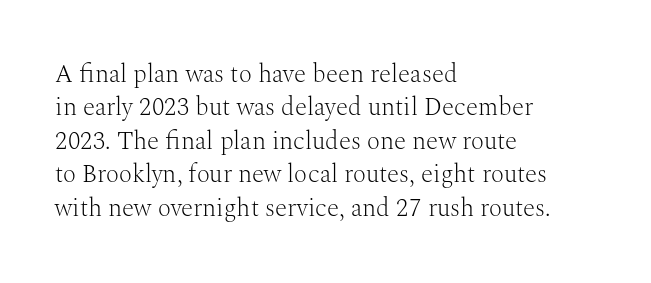
Notice how the stems are strictly vertical — no italics here. Clear beneath every line of the passage. Compared with typical paragraphs, the rows here are spaced about the same. The letters look calm and open, with moderate or lighter stems. Spacing between characters is what you'd get straight out of the box.
